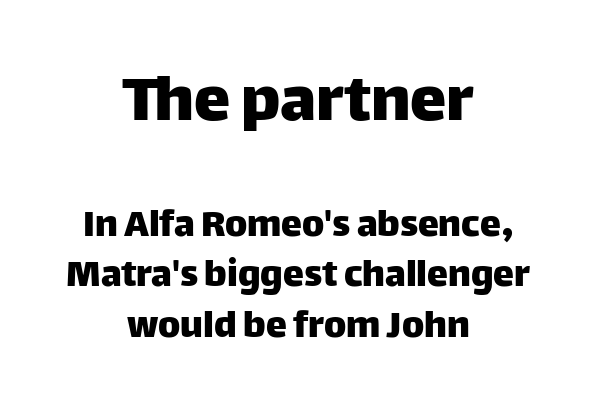
Q: Is the text italic (slanted)? A: No, it is upright.
Q: Is the typeface a serif or a sans-serif typeface? A: Sans-serif.
Q: Is the text underlined? A: No.
Q: How is the paragraph aligned? A: Centered.
Q: Is the spacing between letters normal or unusually wide? A: Normal.
Q: Which block of text is set in a larger size, the first (top) or the second (bottom)? A: The first (top) one.
Q: Width (condensed, normal, or wide)? A: Normal.
Q: Stroke contrast? A: Low.
Q: x-height? A: Large.
Q: Monospaced? A: No.
